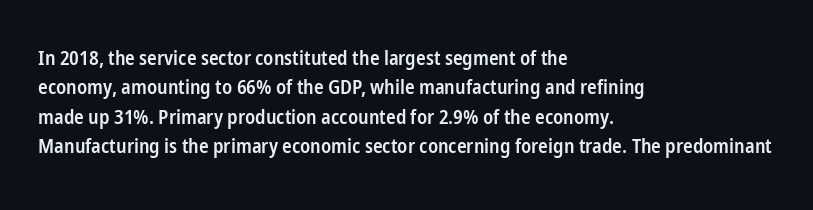
The image shows 20 px text type, upright; set left-aligned, normal line spacing (1.47x), normal letter spacing, not underlined.
